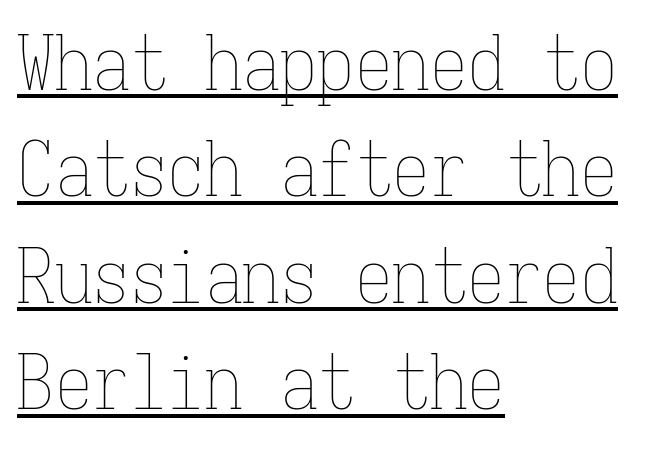
{"italic": "no", "bold": "no", "weight": "thin", "width": "condensed", "stroke_contrast": "low", "x_height": "medium", "monospaced": "yes", "underline": "yes", "align": "left", "line_spacing": "normal", "line_spacing_ratio": 1.42, "letter_spacing": "normal", "letter_spacing_em": 0.0, "glyph_px": 75}
